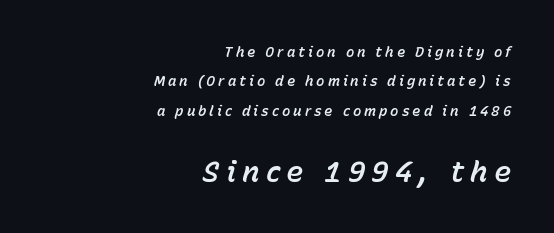
The image shows 29 px text type, italic (leaning right); set right-aligned, loose line spacing (2.09x), unusually wide letter spacing (+0.21 em), not underlined; the second (bottom) block is 2.07x larger; low stroke contrast and a medium x-height.
